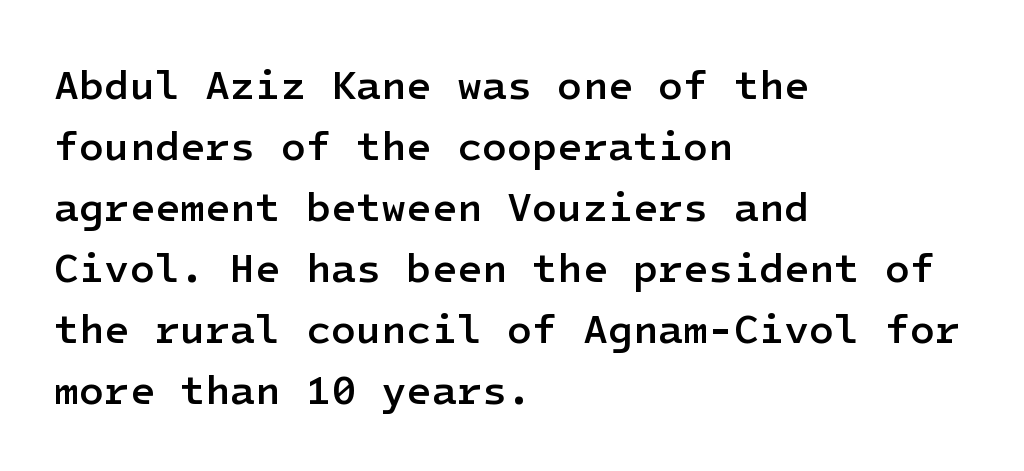
The rendering keeps characters at their native spacing. In CSS terms this would be text-align: left. The typography opts for an upright posture over an oblique one. Regular leading. Clear beneath every line of the passage. The strokes are fattened partway — semibold, not bold.
